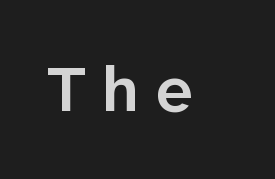
The glyphs are unaccompanied by any horizontal stroke below them. Bold? Not quite — semibold, heavier than regular but stopping short. The type is letterspaced generously, with wide tracking. Is there any slant? The stems are plumb. The rendering uses natural spacing where letterforms have individual widths.
